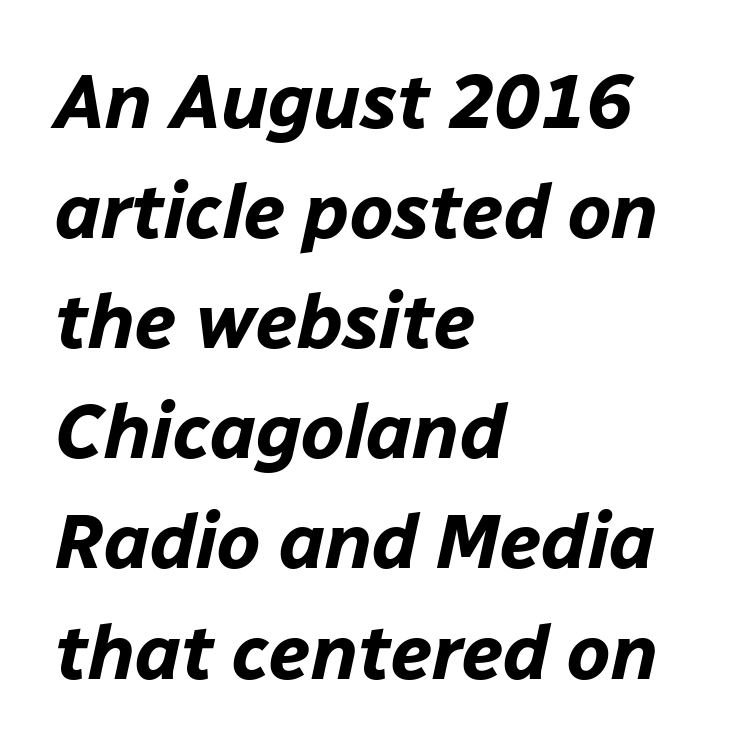
{"italic": "yes", "lean": "right", "slant_degrees": 12, "bold": "yes", "weight": "bold", "width": "normal", "stroke_contrast": "low", "x_height": "medium", "monospaced": "no", "underline": "no", "align": "left", "line_spacing": "normal", "line_spacing_ratio": 1.43, "letter_spacing": "normal", "letter_spacing_em": 0.0, "glyph_px": 77}
